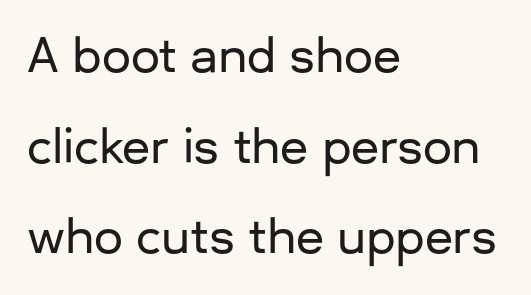
The image shows 46 px sans-serif type, upright; set left-aligned, loose line spacing (1.97x), normal letter spacing, not underlined; low stroke contrast and a medium x-height.
